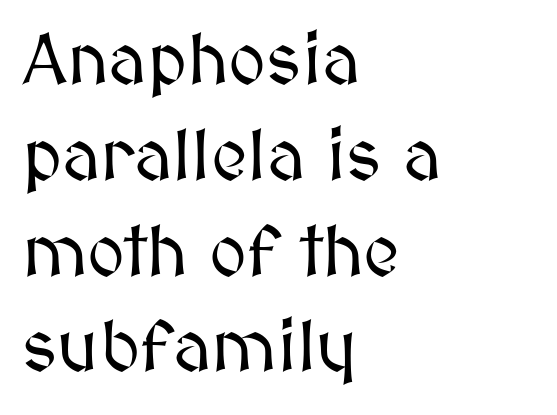
The image shows 72 px text type, upright; set left-aligned, normal line spacing (1.33x), normal letter spacing, not underlined; medium stroke contrast and a medium x-height.
